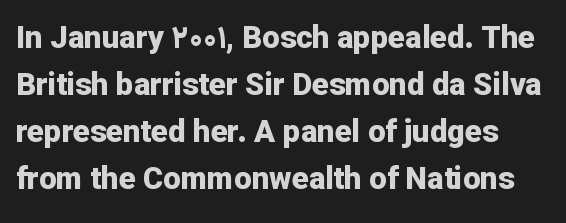
The letters sit at their default tracking, neither squeezed nor spread. The letters carry no serifs — their stems end cleanly without finishing strokes. The space directly below the letters is spotless. What's the leading like? Ordinary, nothing unusual. Tall strokes in this sample are plumb rather than angled. Think of a printed novel: that variable character pitch is what you see here.
